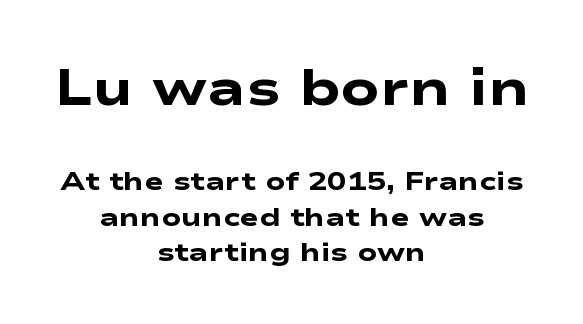
Q: Is the text bold? A: Yes.
Q: Is the typeface a serif or a sans-serif typeface? A: Sans-serif.
Q: Is the text underlined? A: No.
Q: How is the paragraph aligned? A: Centered.
Q: Is the spacing between letters normal or unusually wide? A: Normal.
Q: Is the spacing between lines tight, normal or loose? A: Normal.
Q: Which block of text is set in a larger size, the first (top) or the second (bottom)? A: The first (top) one.
Q: Width (condensed, normal, or wide)? A: Wide.
Q: Stroke contrast? A: Low.
Q: x-height? A: Medium.
Q: Monospaced? A: No.
